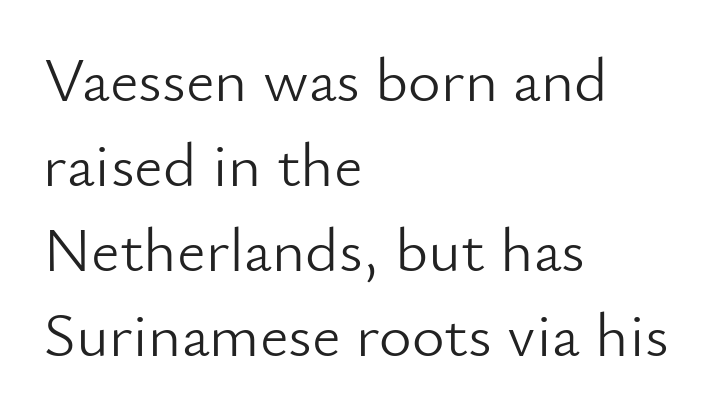
Q: Is the text bold? A: No.
Q: Is the text italic (slanted)? A: No, it is upright.
Q: Is the typeface a serif or a sans-serif typeface? A: Sans-serif.
Q: Is the text underlined? A: No.
Q: How is the paragraph aligned? A: Left-aligned.
Q: Is the spacing between letters normal or unusually wide? A: Normal.
Q: Is the spacing between lines tight, normal or loose? A: Normal.
Q: Width (condensed, normal, or wide)? A: Normal.
Q: Stroke contrast? A: Low.
Q: x-height? A: Small.
Q: Monospaced? A: No.
